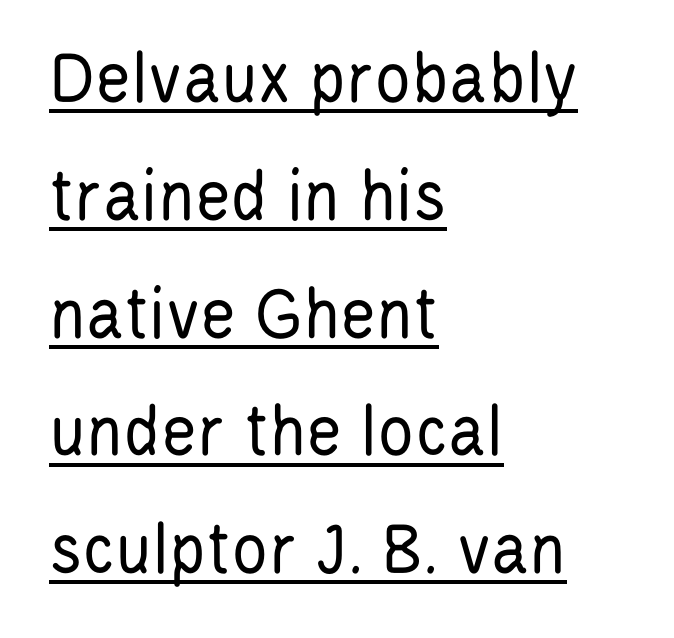
The image shows 76 px regular-weight, condensed sans-serif type, upright; set left-aligned, normal line spacing (1.55x), normal letter spacing, underlined; low stroke contrast and a large x-height.
